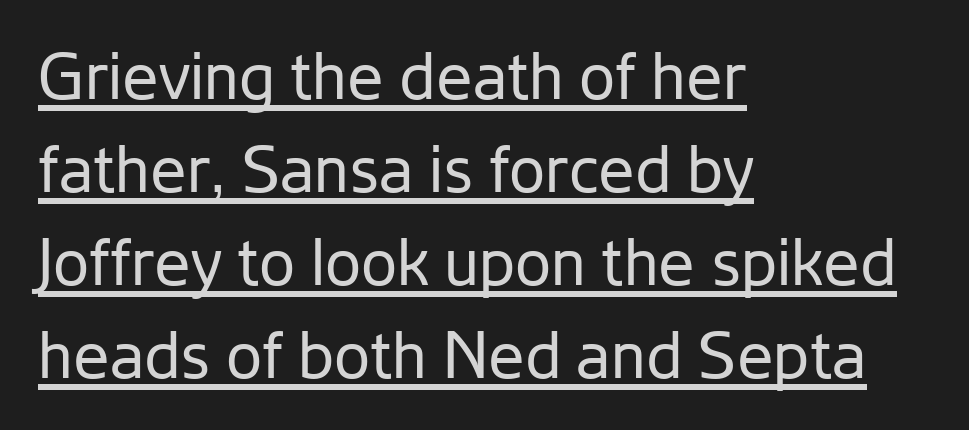
The image shows 65 px regular-weight sans-serif type, upright; set left-aligned, normal line spacing (1.43x), normal letter spacing, underlined; low stroke contrast and a medium x-height.
